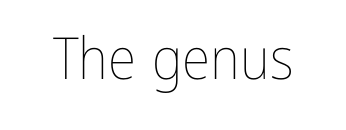
{"italic": "no", "bold": "no", "weight": "thin", "width": "condensed", "stroke_contrast": "low", "x_height": "medium", "monospaced": "no", "underline": "no", "letter_spacing": "normal", "letter_spacing_em": 0.0, "glyph_px": 58}
